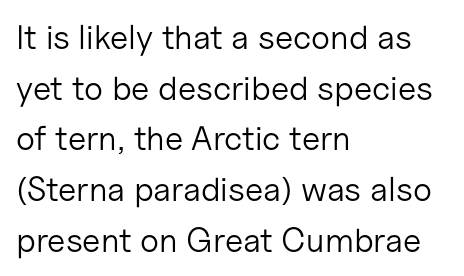
The lines sit at an ordinary, default distance from one another. The designer went with a sans here, leaving each stem footless. You could not count columns in this text — the font is proportionally spaced. The rendering anchors every line to the left-hand side. Tall strokes in this sample are plumb rather than angled.
